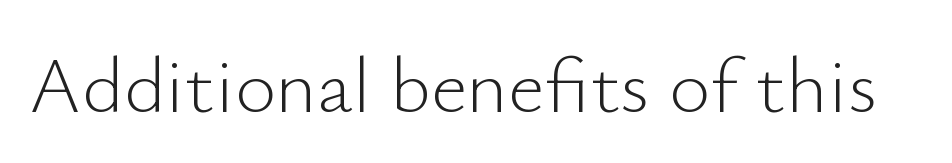
The image shows 79 px light sans-serif type, upright; set normal letter spacing, not underlined; low stroke contrast and a small x-height.
